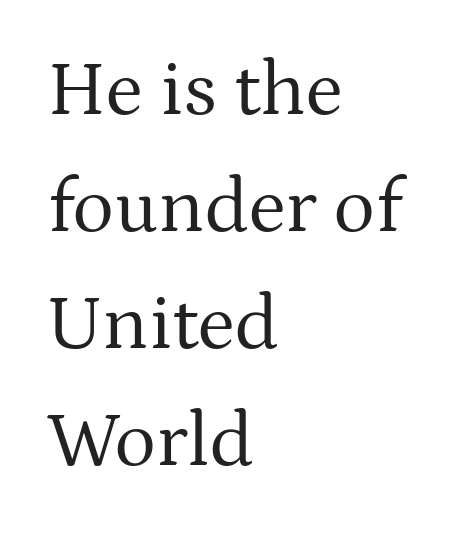
The image shows 78 px regular-weight serif type, upright; set left-aligned, normal line spacing (1.5x), normal letter spacing, not underlined; medium stroke contrast and a medium x-height.
